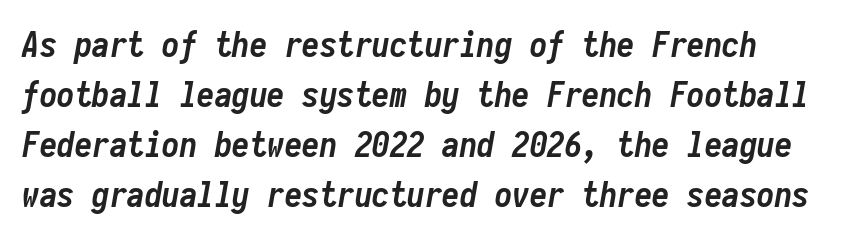
The image shows 35 px semibold, condensed type, italic (leaning right), monospaced; set left-aligned, normal line spacing (1.43x), normal letter spacing, not underlined; low stroke contrast and a medium x-height.
